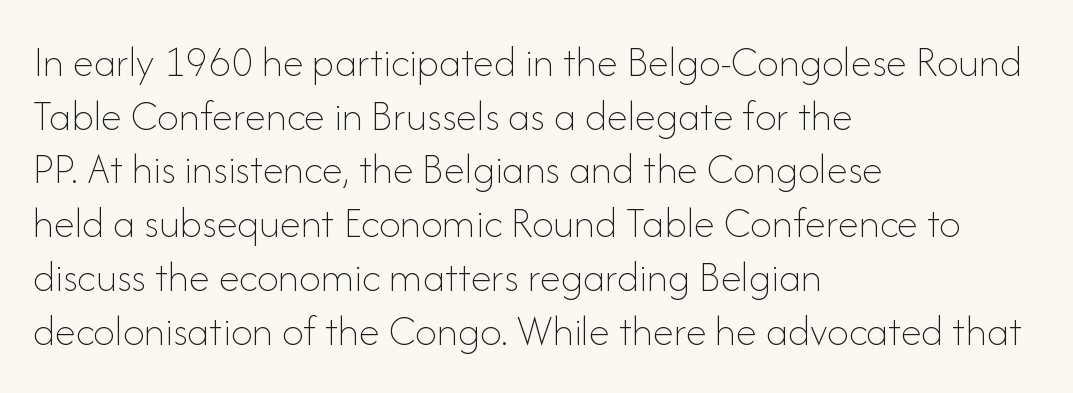
The image shows 43 px thin type, upright; set left-aligned, normal line spacing (1.25x), normal letter spacing, not underlined; low stroke contrast and a small x-height.
